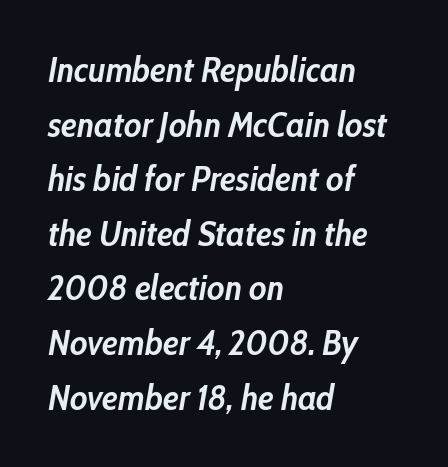
The image shows 35 px semibold, condensed type, italic (leaning right); set left-aligned, normal line spacing (1.56x), normal letter spacing, not underlined; low stroke contrast and a medium x-height.
